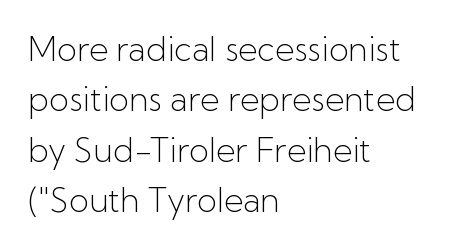
{"serif": "no", "italic": "no", "bold": "no", "weight": "light", "width": "normal", "stroke_contrast": "low", "x_height": "medium", "monospaced": "no", "underline": "no", "align": "left", "line_spacing": "normal", "line_spacing_ratio": 1.53, "letter_spacing": "normal", "letter_spacing_em": 0.0, "glyph_px": 33}
